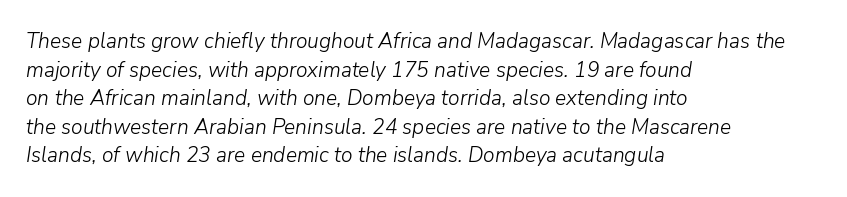
{"italic": "yes", "lean": "right", "slant_degrees": 9, "bold": "no", "underline": "no", "align": "left", "line_spacing": "normal", "line_spacing_ratio": 1.36, "letter_spacing": "normal", "letter_spacing_em": 0.0, "glyph_px": 21}
